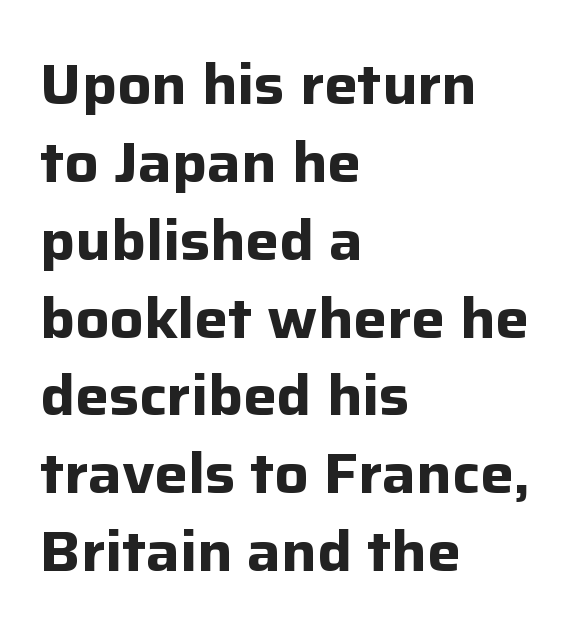
Q: Is the text bold? A: Yes.
Q: Is the text italic (slanted)? A: No, it is upright.
Q: Is the typeface a serif or a sans-serif typeface? A: Sans-serif.
Q: Is the text underlined? A: No.
Q: How is the paragraph aligned? A: Left-aligned.
Q: Is the spacing between letters normal or unusually wide? A: Normal.
Q: Is the spacing between lines tight, normal or loose? A: Normal.
Q: Width (condensed, normal, or wide)? A: Normal.
Q: Stroke contrast? A: Low.
Q: x-height? A: Medium.
Q: Monospaced? A: No.
